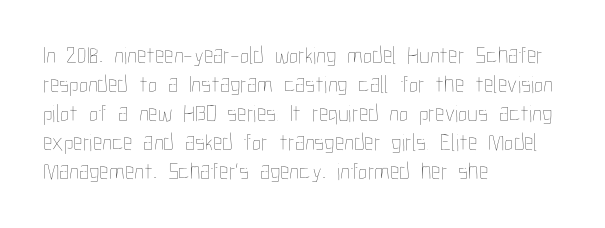
The image shows 24 px text type, upright; set left-aligned, line spacing 1.21x, normal letter spacing, not underlined.
